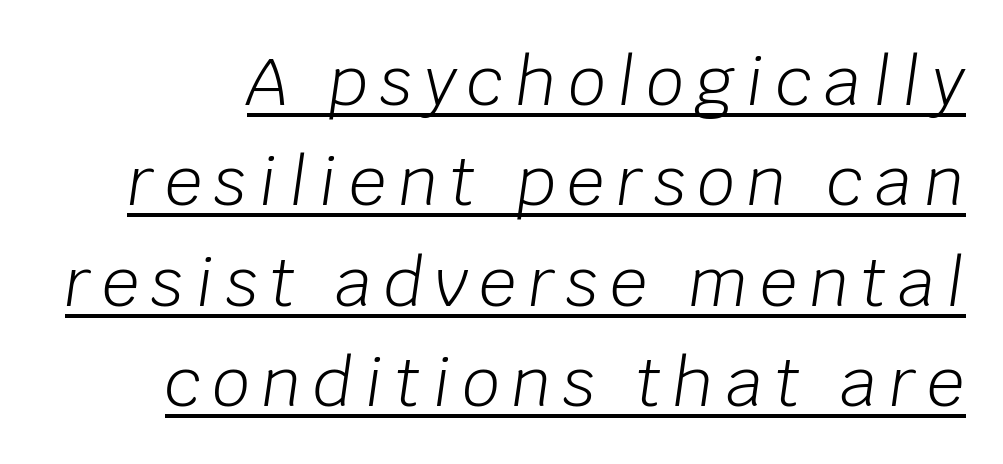
{"italic": "yes", "lean": "right", "slant_degrees": 8, "bold": "no", "weight": "light", "width": "normal", "stroke_contrast": "low", "x_height": "large", "monospaced": "no", "underline": "yes", "line_spacing": "normal", "line_spacing_ratio": 1.52, "glyph_px": 66}
